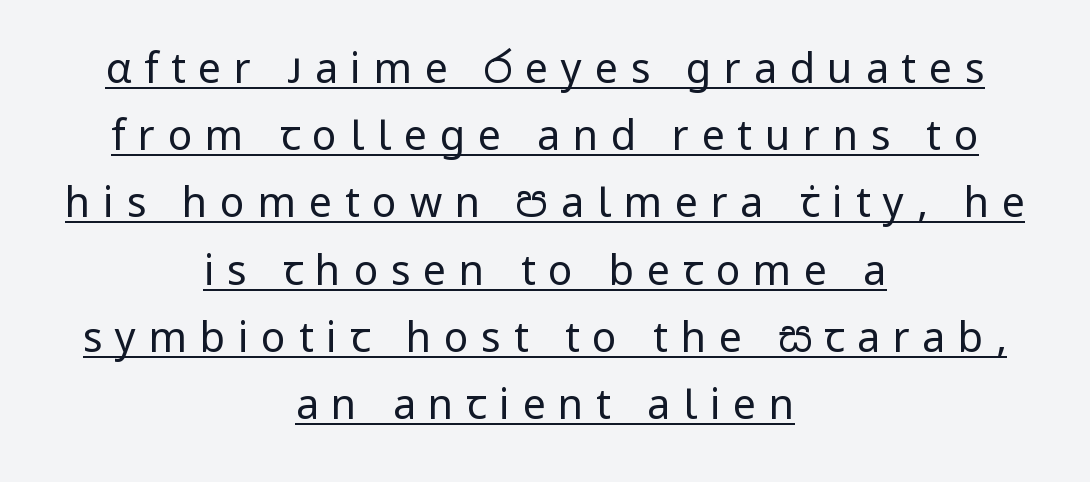
Unlike italic type, these characters show no tilt at all. Is the type heavy? It reads as light-to-regular instead. There is plenty of visible air inserted between adjacent glyphs. These lines are rendered in a variable-pitch font. Caption: multi-line text, centered on the measure. Does the type have serifs? No, each stem ends abruptly.
